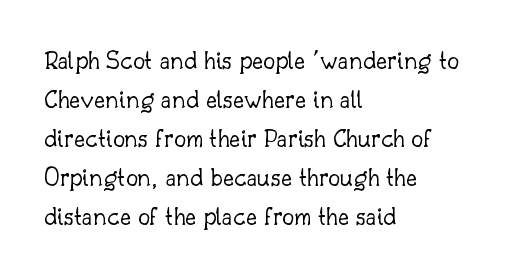
Nothing heavy about these letters — not bold at all. The block of text has a typical density, with ordinary space between rows. Posture: straight, roman, zero tilt. Quick note: underline off. The letterforms sit shoulder to shoulder at normal distance.
